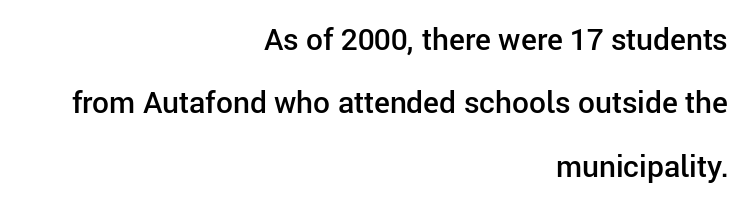
{"serif": "no", "italic": "no", "bold": "semi", "weight": "semibold", "width": "normal", "stroke_contrast": "low", "x_height": "medium", "monospaced": "no", "underline": "no", "align": "right", "line_spacing": "loose", "line_spacing_ratio": 2.11, "letter_spacing": "normal", "letter_spacing_em": 0.0, "glyph_px": 30}
